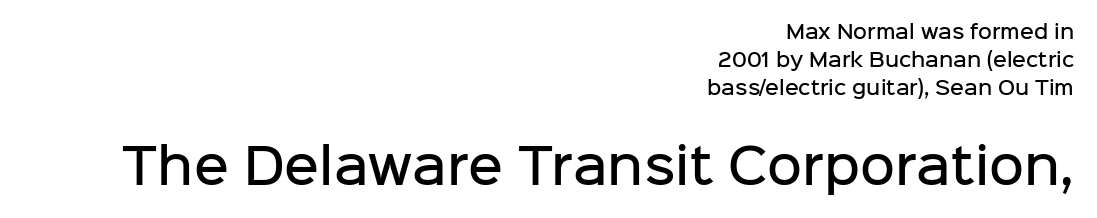
Q: Is the text bold? A: Semi-bold.
Q: Is the text italic (slanted)? A: No, it is upright.
Q: Is the typeface a serif or a sans-serif typeface? A: Sans-serif.
Q: Is the text underlined? A: No.
Q: How is the paragraph aligned? A: Right-aligned.
Q: Is the spacing between letters normal or unusually wide? A: Normal.
Q: Is the spacing between lines tight, normal or loose? A: Normal.
Q: Which block of text is set in a larger size, the first (top) or the second (bottom)? A: The second (bottom) one.
Q: Width (condensed, normal, or wide)? A: Normal.
Q: Stroke contrast? A: Low.
Q: x-height? A: Medium.
Q: Monospaced? A: No.
